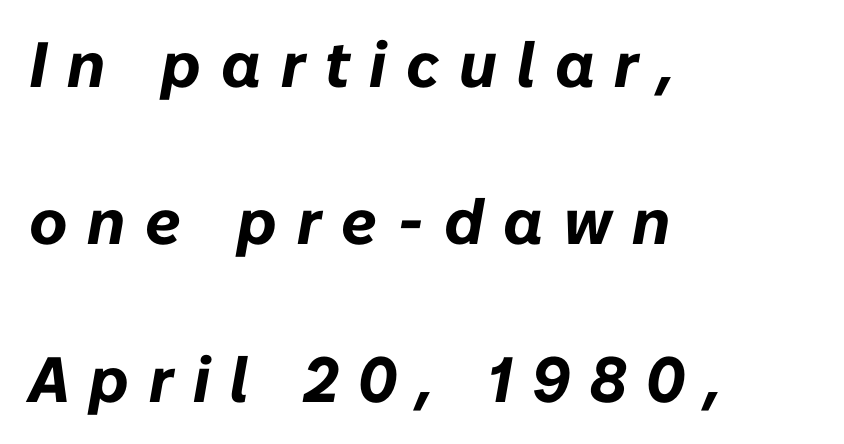
{"italic": "yes", "lean": "right", "slant_degrees": 10, "bold": "yes", "weight": "bold", "width": "normal", "stroke_contrast": "low", "x_height": "medium", "monospaced": "no", "underline": "no", "align": "left", "line_spacing": "loose", "line_spacing_ratio": 2.46, "letter_spacing": "wide", "letter_spacing_em": 0.31, "glyph_px": 64}
